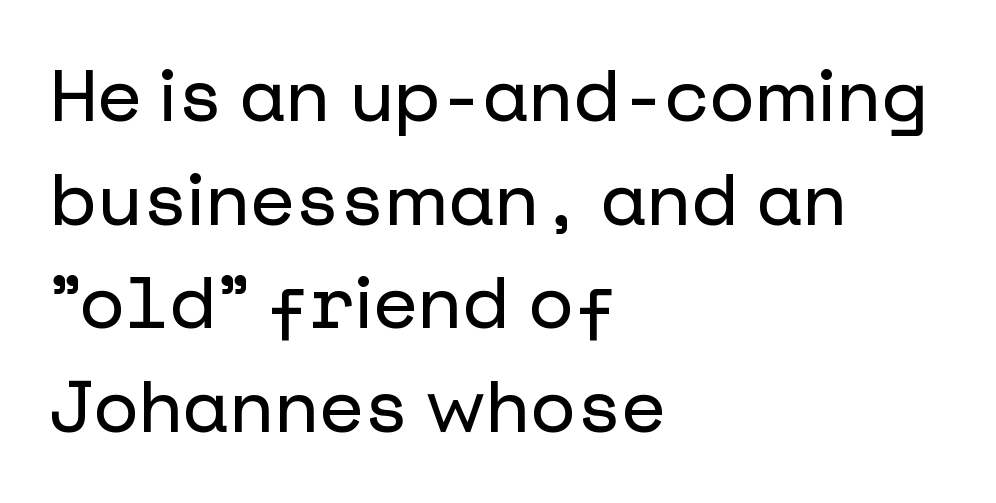
Q: Is the text italic (slanted)? A: No, it is upright.
Q: Is the typeface a serif or a sans-serif typeface? A: Sans-serif.
Q: Is the text underlined? A: No.
Q: How is the paragraph aligned? A: Left-aligned.
Q: Is the spacing between letters normal or unusually wide? A: Normal.
Q: Is the spacing between lines tight, normal or loose? A: Normal.
Q: Width (condensed, normal, or wide)? A: Normal.
Q: Stroke contrast? A: Low.
Q: x-height? A: Medium.
